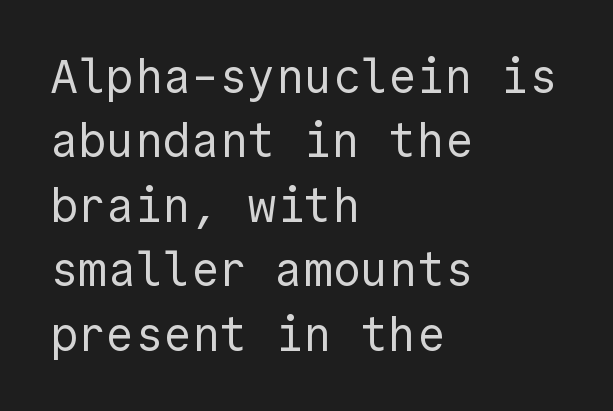
The image shows 47 px regular-weight sans-serif type, upright; set left-aligned, normal line spacing (1.37x), normal letter spacing, not underlined; a medium x-height.
